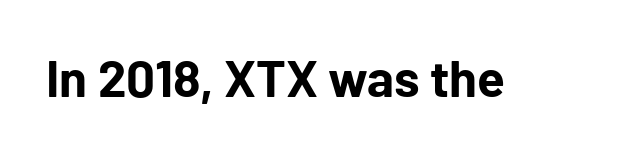
{"serif": "no", "italic": "no", "bold": "yes", "weight": "bold", "width": "normal", "stroke_contrast": "low", "x_height": "medium", "monospaced": "no", "underline": "no", "letter_spacing": "normal", "letter_spacing_em": 0.0, "glyph_px": 51}
